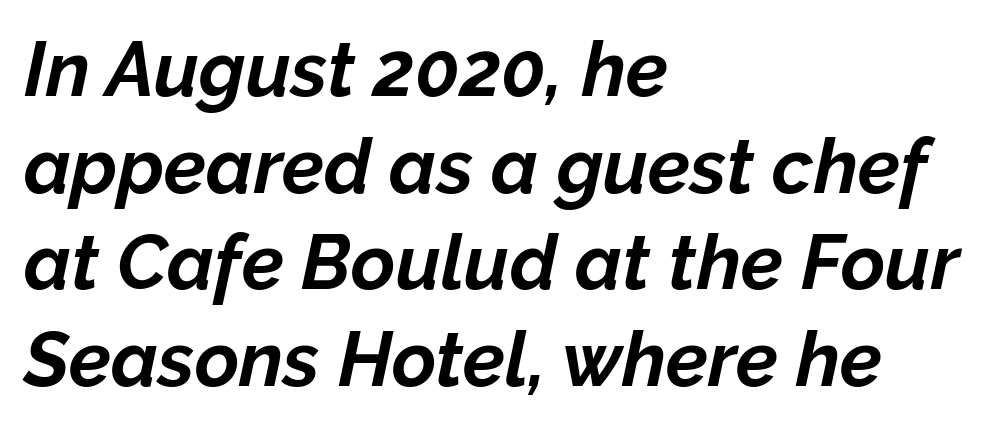
I'd describe the lettering as bold — thick and assertive. Letters rest on an invisible, unmarked baseline. Quick note: interline space is typical. The face used here is rendered with its standard letterfit.
